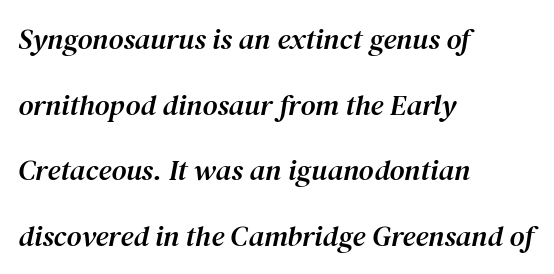
This sample is left-justified, so line endings fall wherever the words run out. The gaps between neighbouring characters are ordinary and unremarkable. The whole block is typeset with a tilt. These lines are rendered in a variable-pitch font. Any mark beneath the type? The region is blank.
